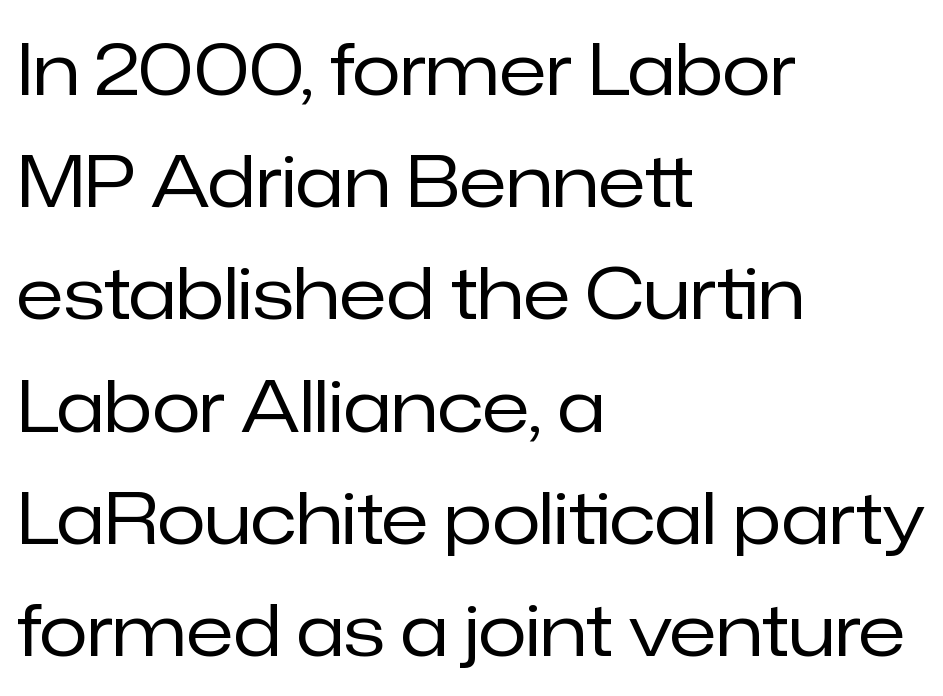
Compared with a centered layout, this one pins lines to the left instead. The passage shown stacks its lines at a standard gap. Notice how the stems are strictly vertical — no italics here. The strokes carry an ordinary text weight at most. The passage shown has conventional tracking throughout.
